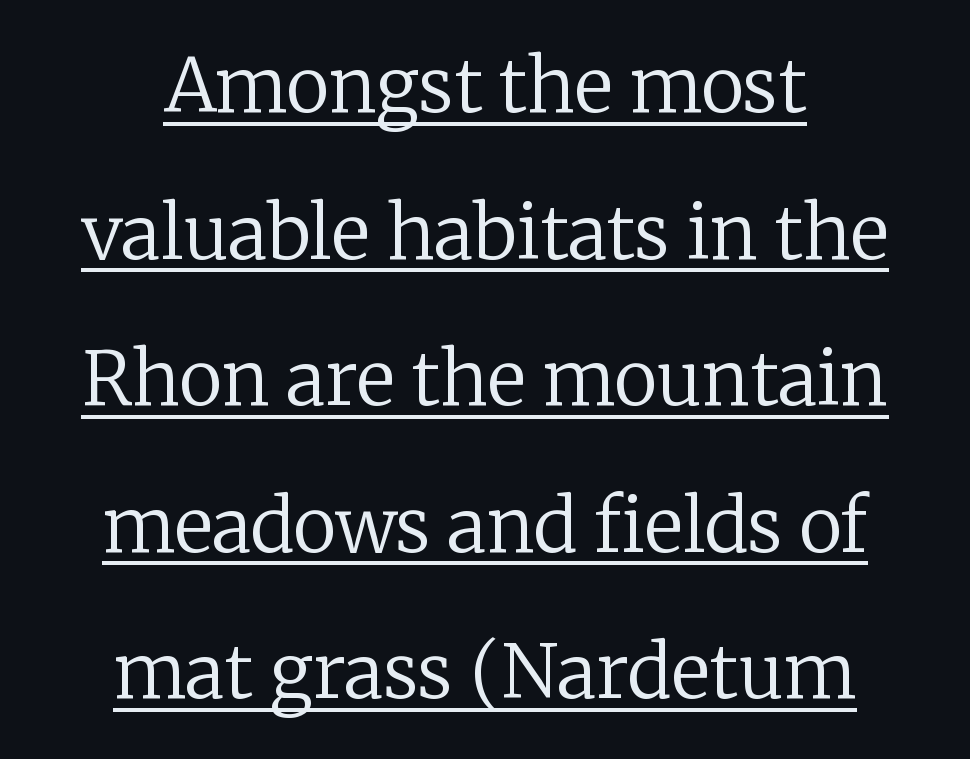
There is no visible air inserted between adjacent glyphs. The letters advance in unequal steps, a hallmark of proportional type. Somebody hit Ctrl+U on this one — the words are underlined. Note: serifs present on the glyphs. Successive baselines arrive slowly, with a big drop between each. These lines are centered, leaving both edges ragged.
